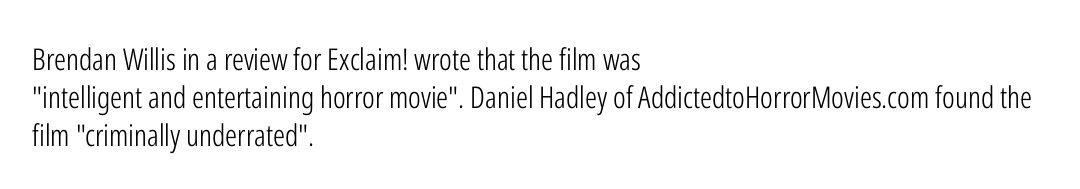
Plain, unruled lines of type. This sample keeps an unexceptional amount of space between lines. These lines are rendered in a variable-pitch font. A roman cut, with each character standing at attention. On a weight scale, this lands at 450 or below.
